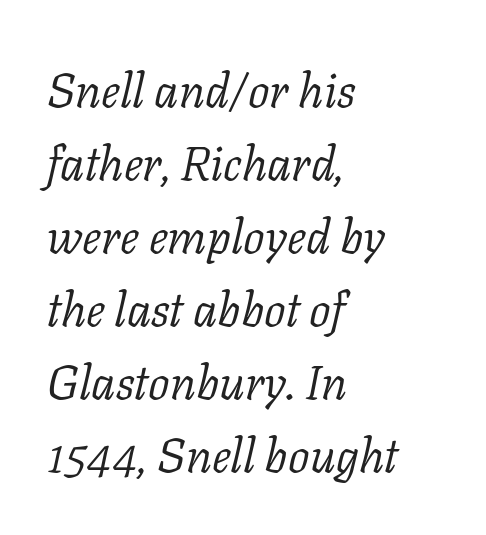
Leading: standard. The face used here is rendered with its standard letterfit. The strokes carry an ordinary text weight at most. These lines are rendered in a variable-pitch font. The rendering anchors every line to the left-hand side.
